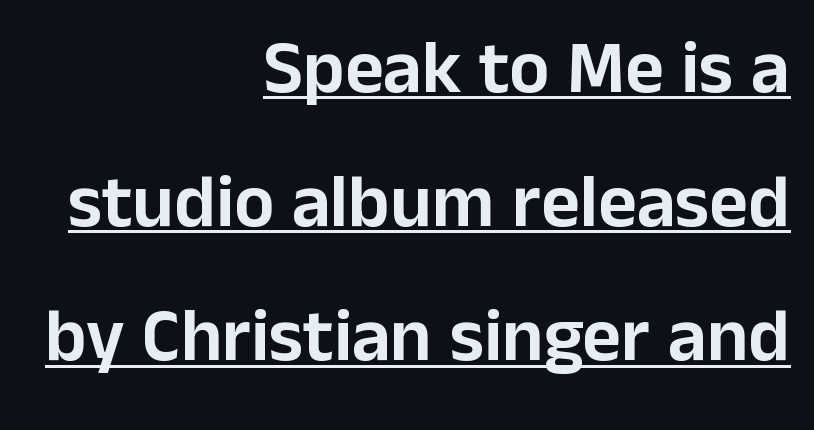
Honestly, the letter spacing is just normal — you wouldn't notice it. One-word summary of the alignment: right. The typesetter has applied underlining to the passage shown. Posture: straight, roman, zero tilt.
